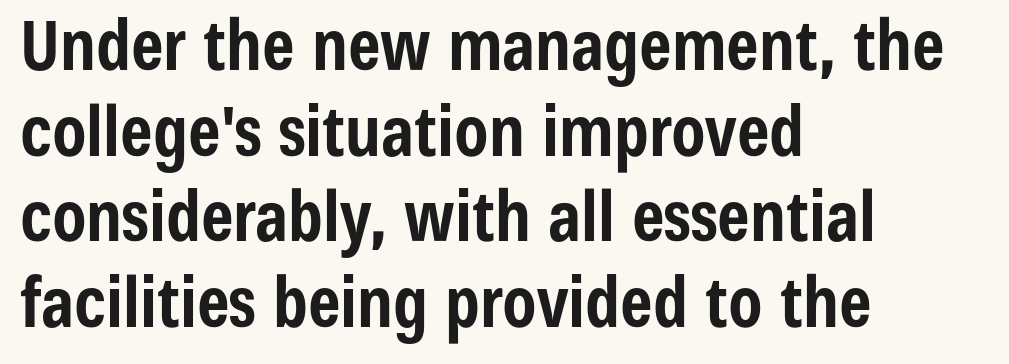
A typesetter would label this face a sans. Tall strokes in this sample are plumb rather than angled. This sample has the flowing, uneven cadence of proportional lettering. The letters are bold, with thick, heavy strokes.
